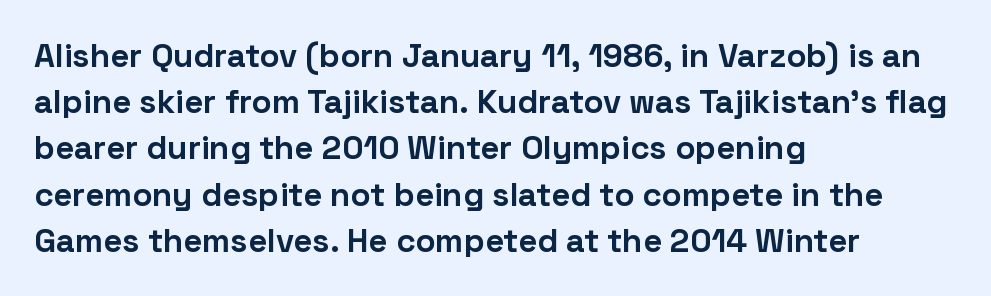
The typography opts for an upright posture over an oblique one. You can tell from the bare stems that sans-serif type was used. The glyphs are unaccompanied by any horizontal stroke below them. The rows are spaced the way most documents space them.
